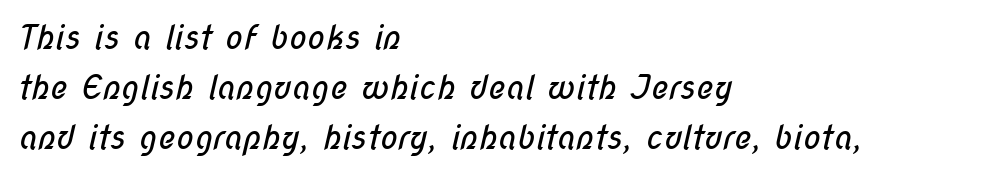
Q: Is the text bold? A: No.
Q: Is the typeface a serif or a sans-serif typeface? A: Sans-serif.
Q: Is the text underlined? A: No.
Q: How is the paragraph aligned? A: Left-aligned.
Q: Is the spacing between letters normal or unusually wide? A: Normal.
Q: Is the spacing between lines tight, normal or loose? A: Normal.
Q: Width (condensed, normal, or wide)? A: Condensed.
Q: Stroke contrast? A: Low.
Q: x-height? A: Medium.
Q: Monospaced? A: No.
